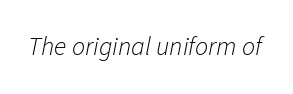
Q: Is the text bold? A: No.
Q: Is the text italic (slanted)? A: Yes, it leans right by about 11 degrees.
Q: Is the text underlined? A: No.
Q: Is the spacing between letters normal or unusually wide? A: Normal.
